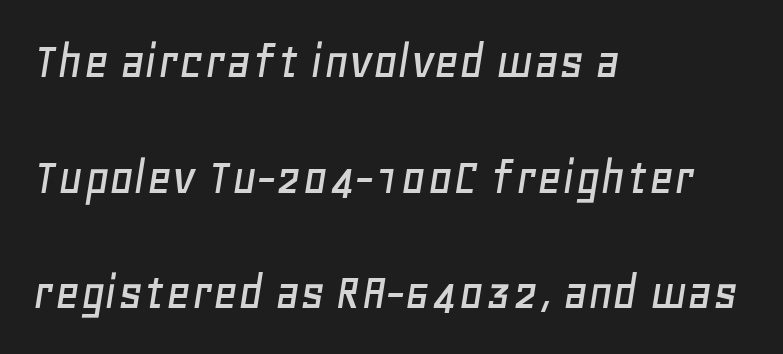
Q: Is the text italic (slanted)? A: Yes, it leans right by about 11 degrees.
Q: Is the text underlined? A: No.
Q: How is the paragraph aligned? A: Left-aligned.
Q: Is the spacing between letters normal or unusually wide? A: Normal.
Q: Is the spacing between lines tight, normal or loose? A: Loose.
Q: Width (condensed, normal, or wide)? A: Normal.
Q: Stroke contrast? A: Low.
Q: x-height? A: Large.
Q: Monospaced? A: No.
